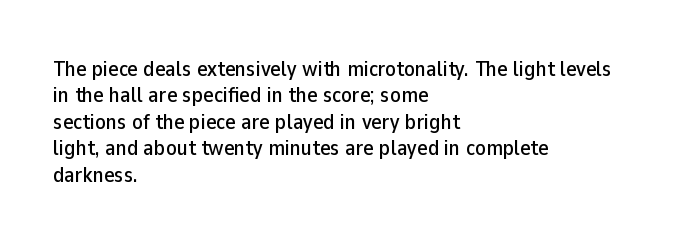
This rendering features lettering with no underline. Horizontal alignment here is leftward, the default for most running prose. These lines keep a tight, regular rhythm from letter to letter. A typesetter would mark this as roman, not italic.
